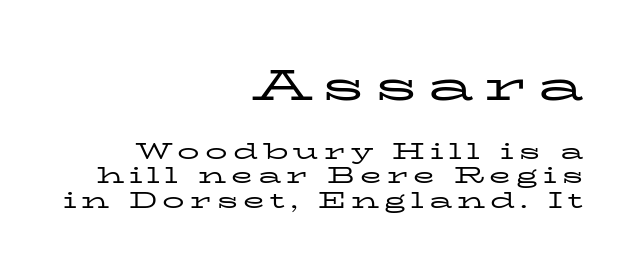
You could not count columns in this text — the font is proportionally spaced. Decoration check: the copy has no underline. Heft: none added — not bold. The paragraph has a hard right edge and a soft left edge. The typeface chosen for these lines features serifs. If you drew a line through each stem, it would be perfectly vertical.
